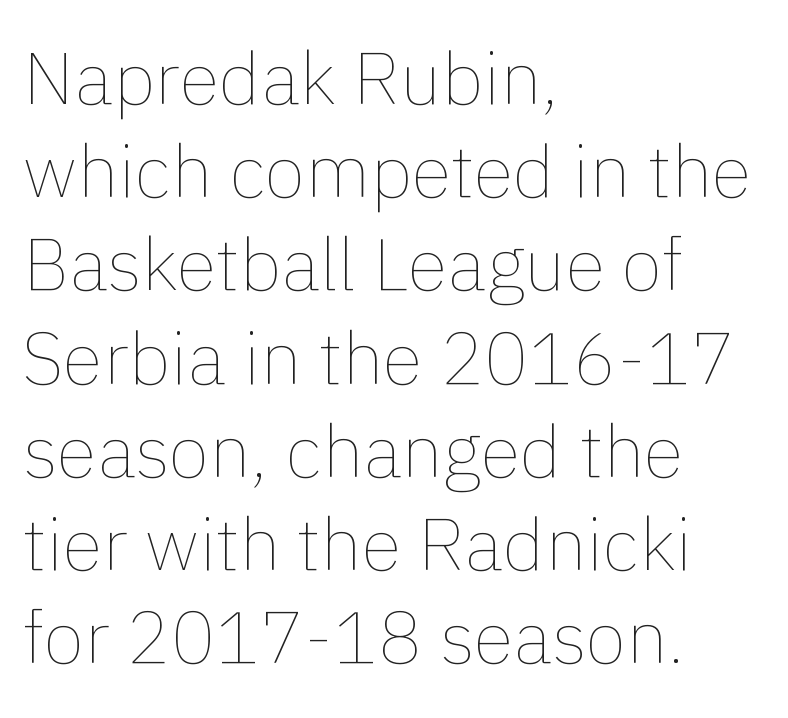
Q: Is the text bold? A: No.
Q: Is the text italic (slanted)? A: No, it is upright.
Q: Is the text underlined? A: No.
Q: How is the paragraph aligned? A: Left-aligned.
Q: Is the spacing between letters normal or unusually wide? A: Normal.
Q: Is the spacing between lines tight, normal or loose? A: Normal.
Q: Width (condensed, normal, or wide)? A: Normal.
Q: Stroke contrast? A: Low.
Q: x-height? A: Medium.
Q: Monospaced? A: No.
